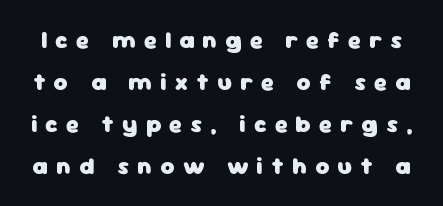
{"italic": "no", "bold": "yes", "underline": "no", "line_spacing_ratio": 1.75, "letter_spacing": "wide", "letter_spacing_em": 0.34, "glyph_px": 24}
